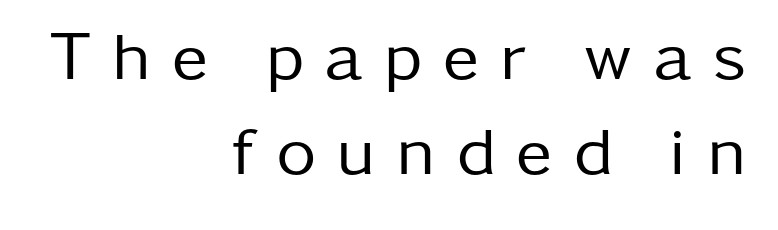
The image shows 69 px regular-weight sans-serif type, upright; set right-aligned, normal line spacing (1.38x), unusually wide letter spacing (+0.3 em), not underlined; low stroke contrast and a medium x-height.
